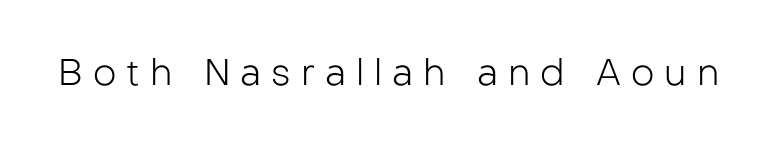
The words here are not underlined. Does the type have serifs? No, each stem ends abruptly. The rendering uses natural spacing where letterforms have individual widths. The line texture is sparse and dotted thanks to wide tracking.
